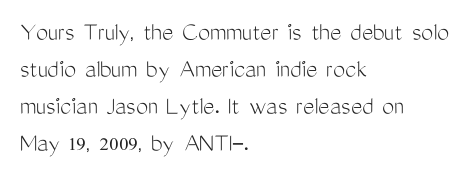
Q: Is the text bold? A: No.
Q: Is the text italic (slanted)? A: No, it is upright.
Q: Is the text underlined? A: No.
Q: How is the paragraph aligned? A: Left-aligned.
Q: Is the spacing between letters normal or unusually wide? A: Normal.
Q: Is the spacing between lines tight, normal or loose? A: Normal.
